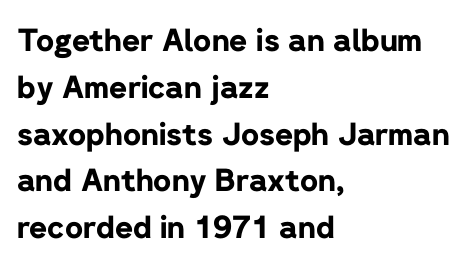
Q: Is the text bold? A: Yes.
Q: Is the text italic (slanted)? A: No, it is upright.
Q: Is the typeface a serif or a sans-serif typeface? A: Sans-serif.
Q: Is the text underlined? A: No.
Q: How is the paragraph aligned? A: Left-aligned.
Q: Is the spacing between letters normal or unusually wide? A: Normal.
Q: Is the spacing between lines tight, normal or loose? A: Normal.
Q: Width (condensed, normal, or wide)? A: Normal.
Q: Stroke contrast? A: Low.
Q: x-height? A: Medium.
Q: Monospaced? A: No.
